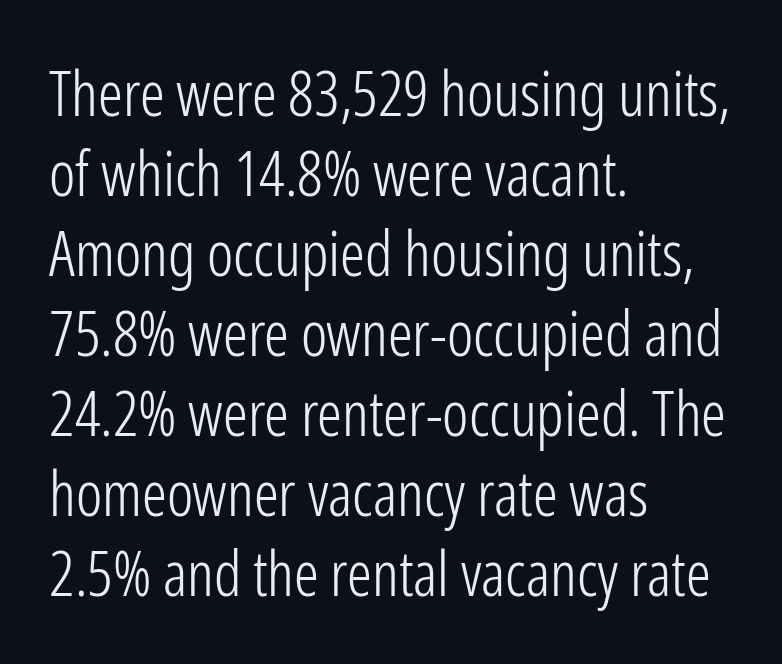
Descenders are the only things crossing below the line. Compared with a centered layout, this one pins lines to the left instead. The face used here is proportionally spaced, like ordinary book or web type. You can tell it's not italic because the verticals are truly vertical. Type style note: lacks serifs. The designer left line spacing at the default.
